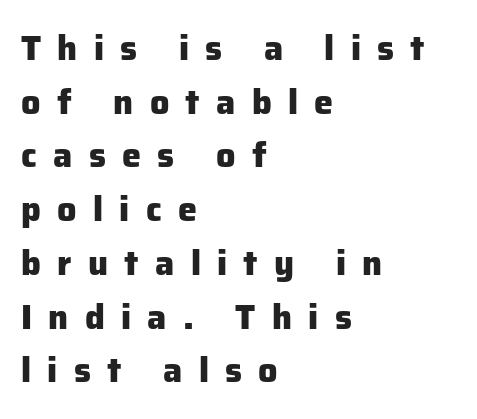
{"serif": "no", "italic": "no", "bold": "yes", "weight": "heavy", "width": "normal", "stroke_contrast": "low", "x_height": "medium", "monospaced": "no", "underline": "no", "align": "left", "line_spacing": "normal", "line_spacing_ratio": 1.58, "letter_spacing": "wide", "letter_spacing_em": 0.48, "glyph_px": 34}
